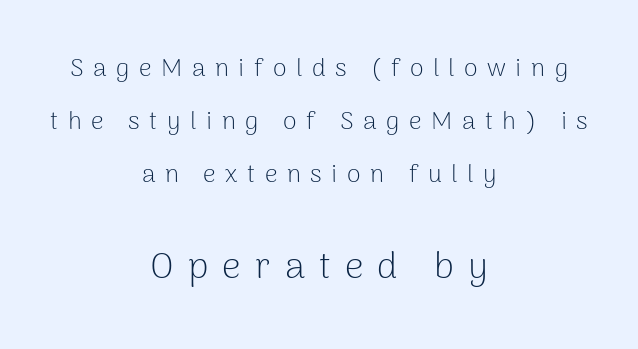
Q: Is the text bold? A: No.
Q: Is the text italic (slanted)? A: No, it is upright.
Q: Is the typeface a serif or a sans-serif typeface? A: Sans-serif.
Q: Is the text underlined? A: No.
Q: How is the paragraph aligned? A: Centered.
Q: Is the spacing between letters normal or unusually wide? A: Unusually wide.
Q: Is the spacing between lines tight, normal or loose? A: Loose.
Q: Which block of text is set in a larger size, the first (top) or the second (bottom)? A: The second (bottom) one.
Q: Width (condensed, normal, or wide)? A: Normal.
Q: Stroke contrast? A: Low.
Q: x-height? A: Medium.
Q: Monospaced? A: No.
